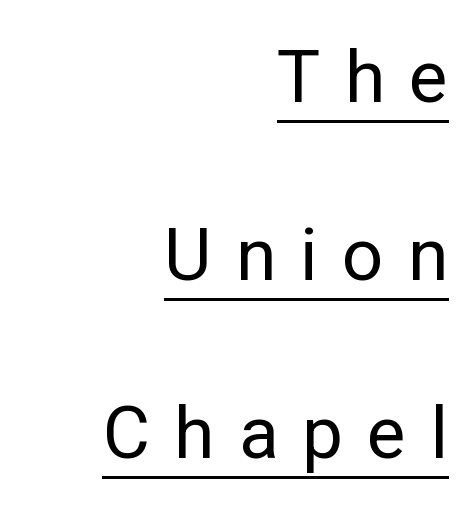
Tall strokes in this sample are plumb rather than angled. All the whitespace from short lines collects on the left. The tracking jumps out immediately: characters are airy and widely separated. This sample carries an underscore along the baseline area. A typesetter would label this face a sans. Vertically, the passage feels expansive, rows floating well apart.
